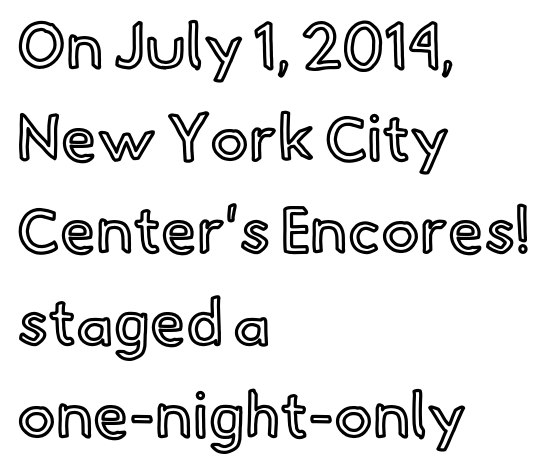
Q: Is the text italic (slanted)? A: No, it is upright.
Q: Is the text underlined? A: No.
Q: How is the paragraph aligned? A: Left-aligned.
Q: Is the spacing between letters normal or unusually wide? A: Normal.
Q: Is the spacing between lines tight, normal or loose? A: Normal.
Q: Width (condensed, normal, or wide)? A: Normal.
Q: x-height? A: Small.
Q: Monospaced? A: No.
